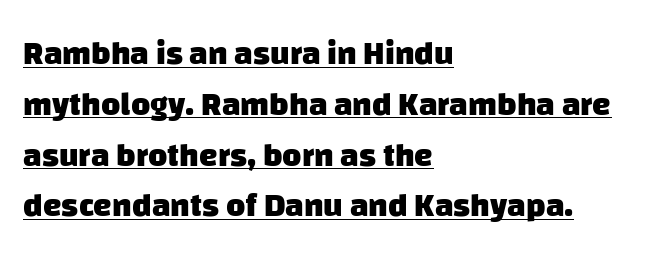
Q: Is the text bold? A: Yes.
Q: Is the typeface a serif or a sans-serif typeface? A: Sans-serif.
Q: Is the text underlined? A: Yes.
Q: How is the paragraph aligned? A: Left-aligned.
Q: Is the spacing between letters normal or unusually wide? A: Normal.
Q: Is the spacing between lines tight, normal or loose? A: Normal.
Q: Width (condensed, normal, or wide)? A: Normal.
Q: Stroke contrast? A: Low.
Q: x-height? A: Large.
Q: Monospaced? A: No.
